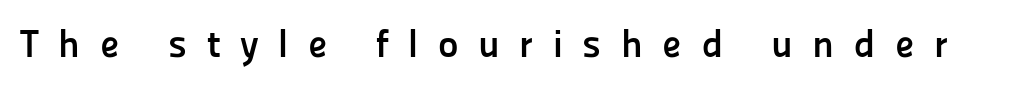
Quick note: not italic, upright. A clean baseline with only descenders dipping below it. This is sans-serif lettering, the kind often seen on screens and signage. Glyph-to-glyph distance is far greater than everyday printed text. On the weight axis this lands at bold, roughly 700.
